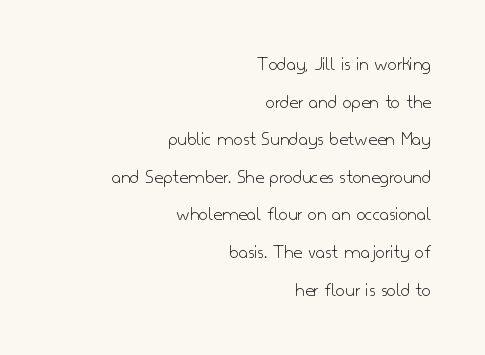
A quiet, ordinary-to-light weight characterises the typeface. No word sits above an underline. You can tell it's not italic because the verticals are truly vertical. This sample uses plain, unmodified letter spacing. The rag falls on the left side of this text block.
